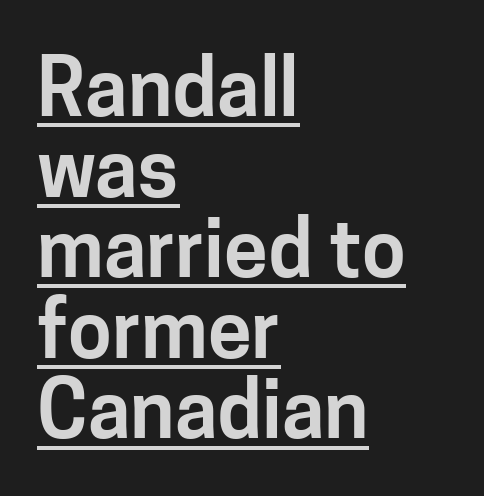
Q: Is the text italic (slanted)? A: No, it is upright.
Q: Is the typeface a serif or a sans-serif typeface? A: Sans-serif.
Q: Is the text underlined? A: Yes.
Q: How is the paragraph aligned? A: Left-aligned.
Q: Is the spacing between letters normal or unusually wide? A: Normal.
Q: Is the spacing between lines tight, normal or loose? A: Tight.
Q: Width (condensed, normal, or wide)? A: Normal.
Q: Stroke contrast? A: Low.
Q: x-height? A: Medium.
Q: Monospaced? A: No.
